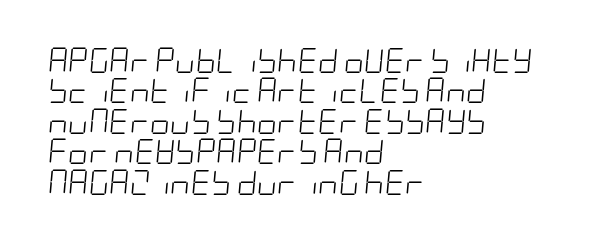
The image shows 25 px text type, italic (leaning right); set left-aligned, line spacing 1.22x, normal letter spacing, not underlined.
